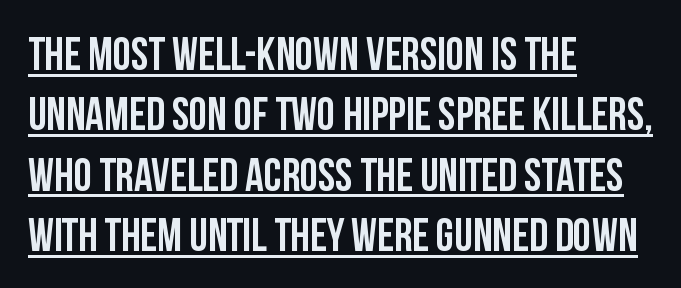
The image shows 46 px semibold, condensed sans-serif type, upright; set left-aligned, normal line spacing (1.31x), normal letter spacing, underlined; low stroke contrast and a large x-height.
